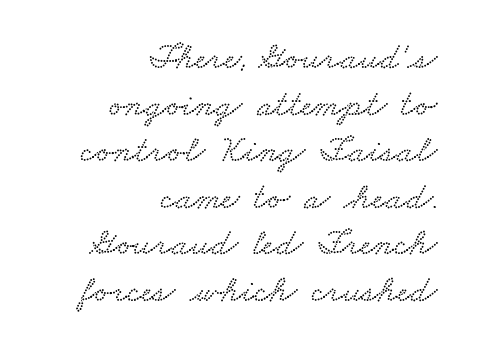
{"width": "wide", "stroke_contrast": "low", "x_height": "small", "monospaced": "no", "underline": "no", "align": "right", "line_spacing": "normal", "line_spacing_ratio": 1.26, "letter_spacing": "normal", "letter_spacing_em": 0.0, "glyph_px": 37}
